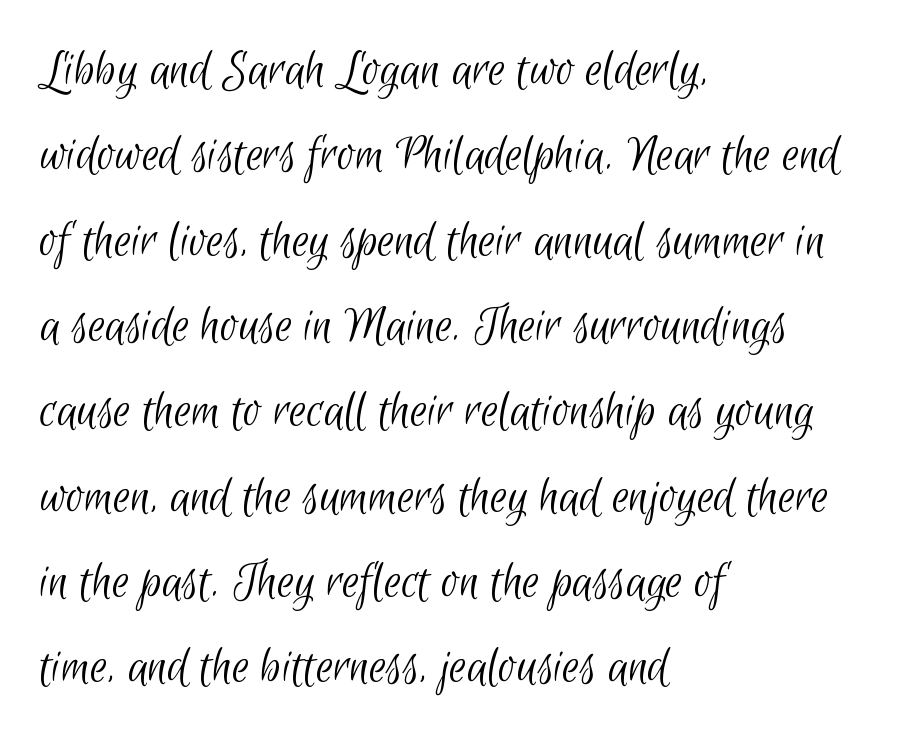
Q: Is the text bold? A: No.
Q: Is the typeface a serif or a sans-serif typeface? A: Sans-serif.
Q: Is the text underlined? A: No.
Q: How is the paragraph aligned? A: Left-aligned.
Q: Is the spacing between letters normal or unusually wide? A: Normal.
Q: Is the spacing between lines tight, normal or loose? A: Normal.
Q: Width (condensed, normal, or wide)? A: Condensed.
Q: Stroke contrast? A: Low.
Q: x-height? A: Small.
Q: Monospaced? A: No.
